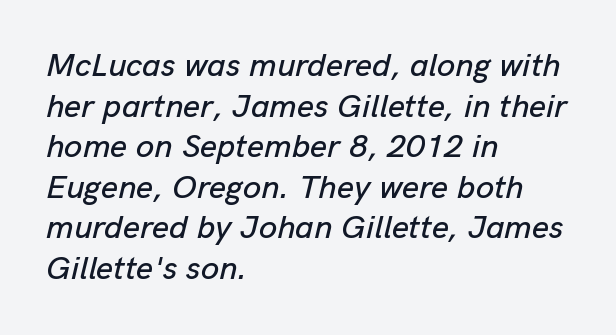
These lines are set flush left with a ragged right edge. The passage shown is not underscored anywhere. Tracking value appears to be zero — textbook default spacing. In terms of posture, this sample is oblique. Character widths vary here, with narrow letters taking less room than wide ones.
